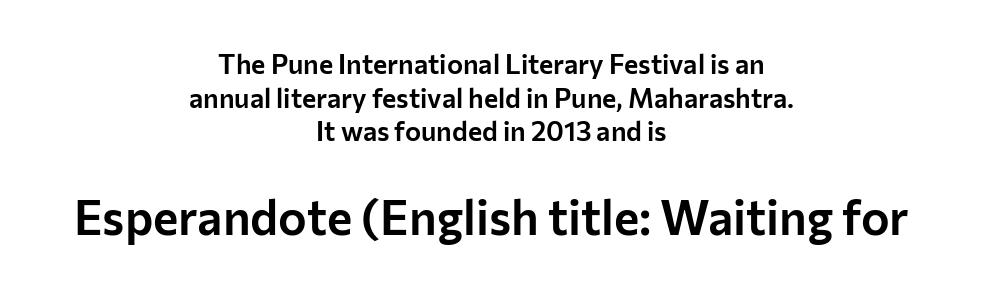
{"serif": "no", "italic": "no", "width": "normal", "stroke_contrast": "low", "x_height": "medium", "monospaced": "no", "underline": "no", "align": "center", "line_spacing": "normal", "line_spacing_ratio": 1.25, "letter_spacing": "normal", "letter_spacing_em": 0.0, "larger_block": "second", "size_ratio": 1.78, "glyph_px": 48}
